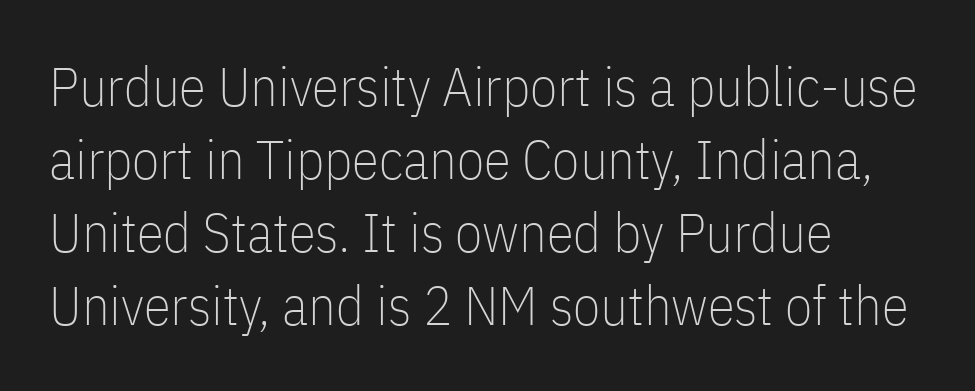
{"serif": "no", "italic": "no", "bold": "no", "weight": "thin", "width": "condensed", "stroke_contrast": "low", "x_height": "medium", "monospaced": "no", "underline": "no", "align": "left", "line_spacing": "normal", "line_spacing_ratio": 1.33, "letter_spacing": "normal", "letter_spacing_em": 0.0, "glyph_px": 55}
